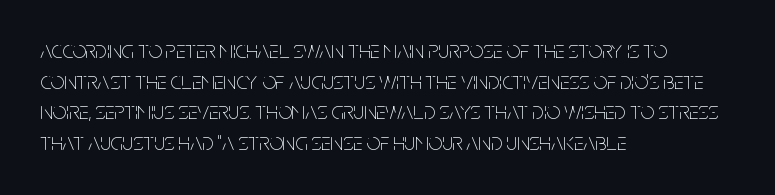
The image shows 24 px text type, upright; set left-aligned, normal line spacing (1.28x), normal letter spacing, not underlined.
